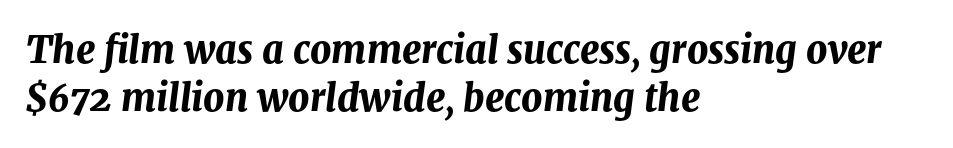
Q: Is the text bold? A: Yes.
Q: Is the text italic (slanted)? A: Yes, it leans right by about 8 degrees.
Q: Is the text underlined? A: No.
Q: How is the paragraph aligned? A: Left-aligned.
Q: Is the spacing between letters normal or unusually wide? A: Normal.
Q: Is the spacing between lines tight, normal or loose? A: Normal.
Q: Width (condensed, normal, or wide)? A: Normal.
Q: Stroke contrast? A: Medium.
Q: x-height? A: Medium.
Q: Monospaced? A: No.
